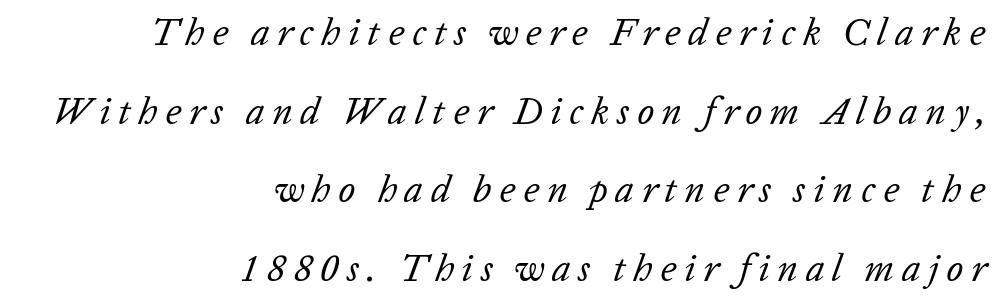
The lettering tilts uniformly, giving the passage an italic look. The letterforms stand isolated, each surrounded by extra space. Layout note: lines flush right. Bold? No — there's no thickening of the strokes. Each row of text sits above clean, open space. Varying glyph widths throughout — classic text-font behaviour.
